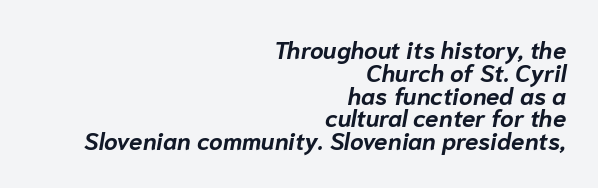
Q: Is the text bold? A: Yes.
Q: Is the text italic (slanted)? A: Yes, it leans right by about 10 degrees.
Q: Is the text underlined? A: No.
Q: How is the paragraph aligned? A: Right-aligned.
Q: Is the spacing between letters normal or unusually wide? A: Normal.
Q: Is the spacing between lines tight, normal or loose? A: Tight.
